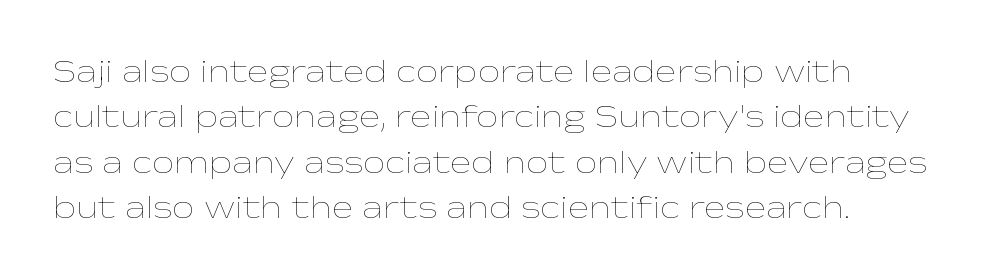
The image shows 32 px thin, wide type, upright; set normal line spacing (1.42x), normal letter spacing, not underlined; low stroke contrast and a medium x-height.
